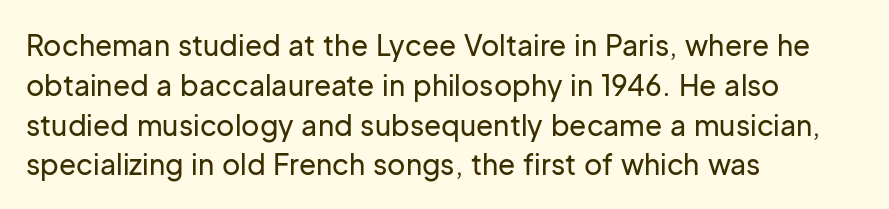
{"serif": "no", "italic": "no", "width": "normal", "stroke_contrast": "low", "x_height": "medium", "monospaced": "no", "underline": "no", "align": "left", "line_spacing": "normal", "line_spacing_ratio": 1.42, "letter_spacing": "normal", "letter_spacing_em": 0.0, "glyph_px": 28}
